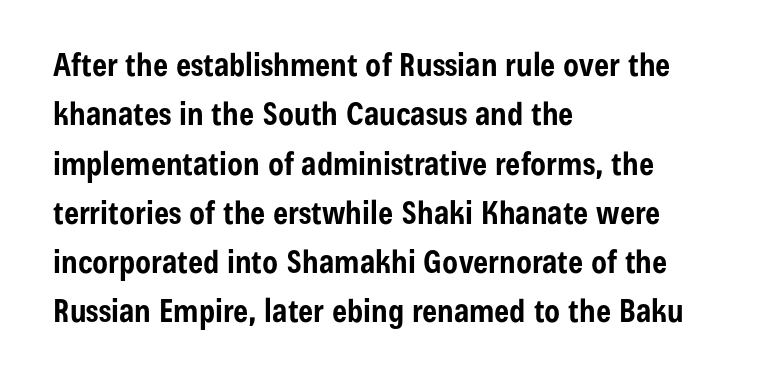
Lines of text with bare space underneath. Caption: standard tracking, unaltered. Compared with an ordinary text face, these strokes are far heavier — a full bold. Are there feet on the stems? There aren't — it's a sans.
